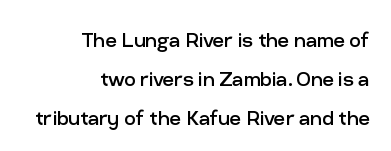
Characters follow at the spacing the type designer built in. Visually the block forms a straight wall on the right and a jagged coastline on the left. Stroke mass is kept to a normal reading level or below. Italic: no, the glyphs are upright roman.
